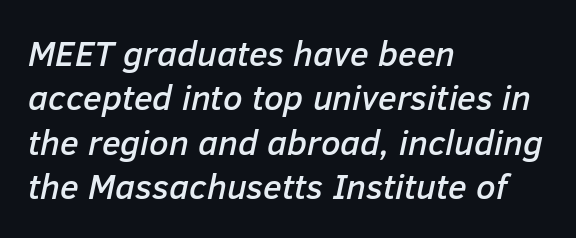
Q: Is the text italic (slanted)? A: Yes, it leans right by about 12 degrees.
Q: Is the text underlined? A: No.
Q: How is the paragraph aligned? A: Left-aligned.
Q: Is the spacing between letters normal or unusually wide? A: Normal.
Q: Is the spacing between lines tight, normal or loose? A: Normal.
Q: Width (condensed, normal, or wide)? A: Normal.
Q: Stroke contrast? A: Low.
Q: x-height? A: Medium.
Q: Monospaced? A: No.
